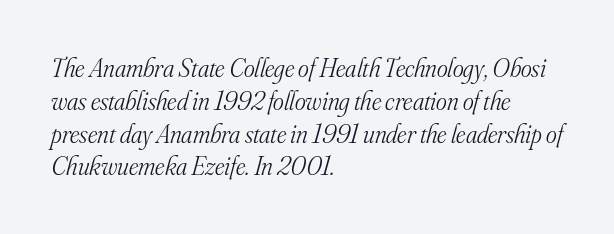
The image shows 26 px text type, italic (leaning right); set left-aligned, normal line spacing (1.26x), normal letter spacing, not underlined.
